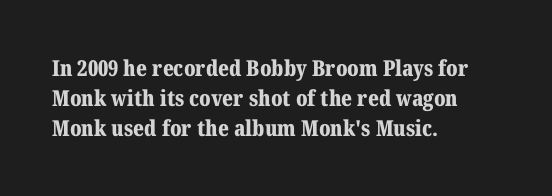
The paragraph shown leans on its left margin. This block has exactly the height ordinary leading produces. Italic: no, the glyphs are upright roman. The baseline area is clear.
